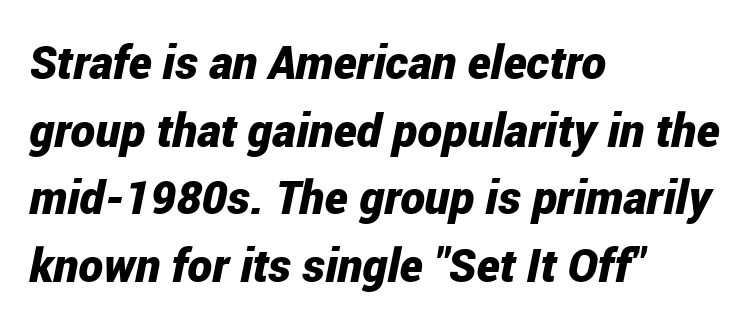
These lines stack with their left ends in a neat column. Tall strokes in this sample are angled rather than plumb. Each letter keeps its own natural width here, so spacing adapts to shape. These lines keep a tight, regular rhythm from letter to letter.
